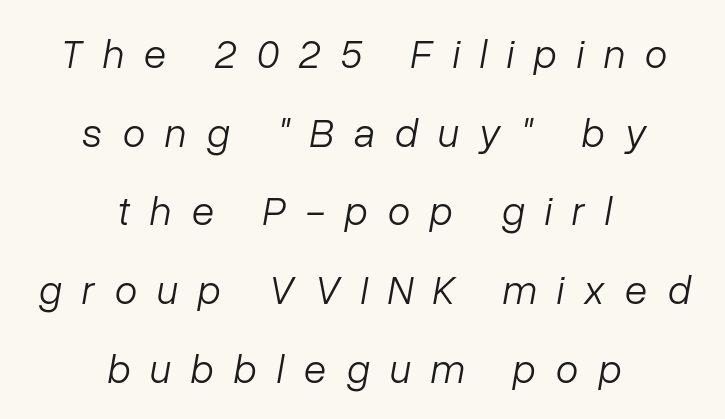
Q: Is the text bold? A: No.
Q: Is the text italic (slanted)? A: Yes, it leans right by about 10 degrees.
Q: Is the text underlined? A: No.
Q: How is the paragraph aligned? A: Centered.
Q: Is the spacing between letters normal or unusually wide? A: Unusually wide.
Q: Is the spacing between lines tight, normal or loose? A: Loose.
Q: Width (condensed, normal, or wide)? A: Normal.
Q: Stroke contrast? A: Low.
Q: x-height? A: Medium.
Q: Monospaced? A: No.
